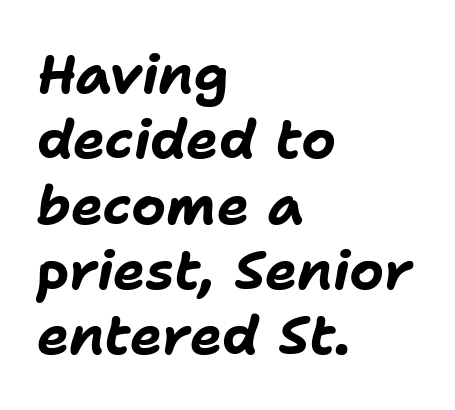
Q: Is the text bold? A: Yes.
Q: Is the text italic (slanted)? A: Yes, it leans right by about 11 degrees.
Q: Is the text underlined? A: No.
Q: How is the paragraph aligned? A: Left-aligned.
Q: Is the spacing between letters normal or unusually wide? A: Normal.
Q: Width (condensed, normal, or wide)? A: Normal.
Q: Stroke contrast? A: Low.
Q: x-height? A: Medium.
Q: Monospaced? A: No.
